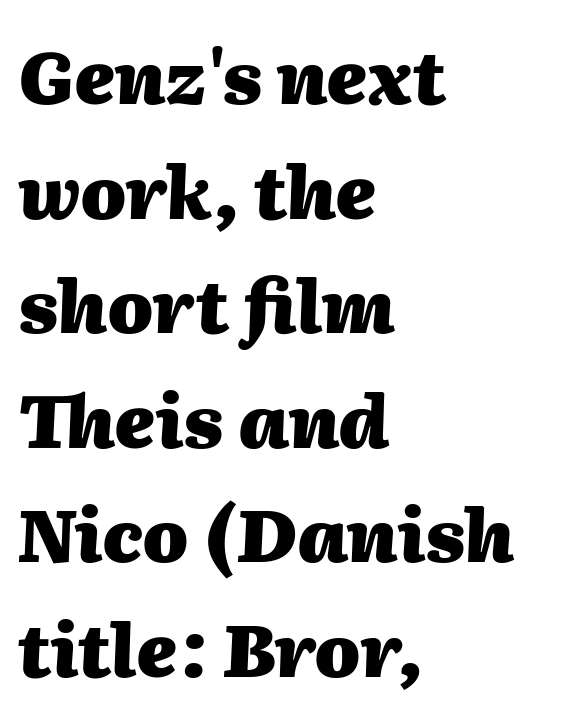
Q: Is the text bold? A: Yes.
Q: Is the text italic (slanted)? A: Yes, it leans right by about 2 degrees.
Q: Is the text underlined? A: No.
Q: How is the paragraph aligned? A: Left-aligned.
Q: Is the spacing between letters normal or unusually wide? A: Normal.
Q: Is the spacing between lines tight, normal or loose? A: Normal.
Q: Width (condensed, normal, or wide)? A: Normal.
Q: Stroke contrast? A: Medium.
Q: x-height? A: Medium.
Q: Monospaced? A: No.
